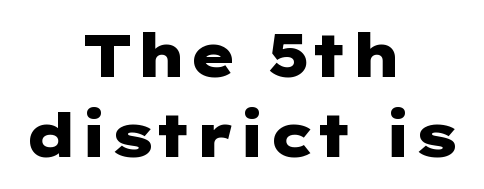
Q: Is the text bold? A: Yes.
Q: Is the text italic (slanted)? A: No, it is upright.
Q: Is the typeface a serif or a sans-serif typeface? A: Sans-serif.
Q: Is the text underlined? A: No.
Q: How is the paragraph aligned? A: Centered.
Q: Is the spacing between letters normal or unusually wide? A: Normal.
Q: Is the spacing between lines tight, normal or loose? A: Normal.
Q: Width (condensed, normal, or wide)? A: Wide.
Q: Stroke contrast? A: Low.
Q: x-height? A: Medium.
